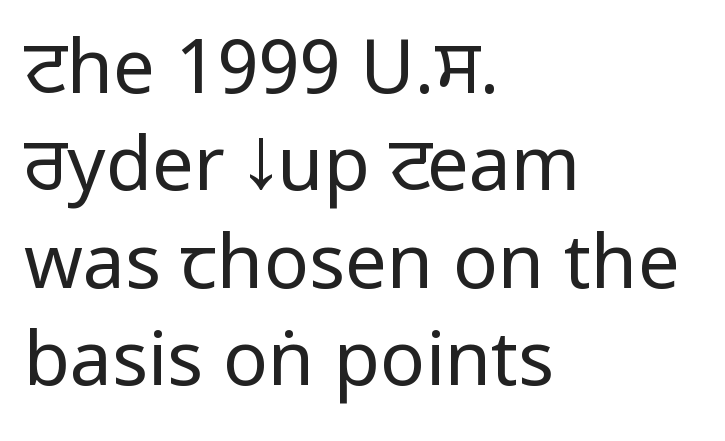
This rendering features lettering with no underline. No italicization has been applied; the sample stays upright. Standard letterfit; no display-style spreading of the glyphs. One glance says typical: line gaps are just what's usual.
